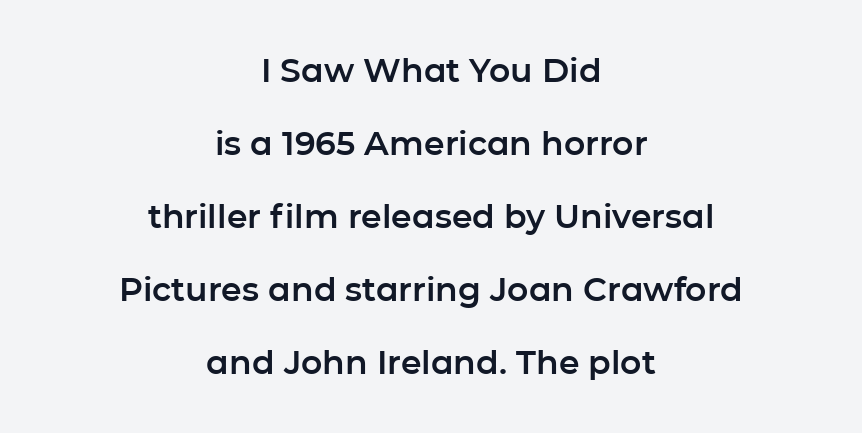
Q: Is the text italic (slanted)? A: No, it is upright.
Q: Is the typeface a serif or a sans-serif typeface? A: Sans-serif.
Q: Is the text underlined? A: No.
Q: How is the paragraph aligned? A: Centered.
Q: Is the spacing between letters normal or unusually wide? A: Normal.
Q: Is the spacing between lines tight, normal or loose? A: Loose.
Q: Width (condensed, normal, or wide)? A: Normal.
Q: Stroke contrast? A: Low.
Q: x-height? A: Medium.
Q: Monospaced? A: No.
